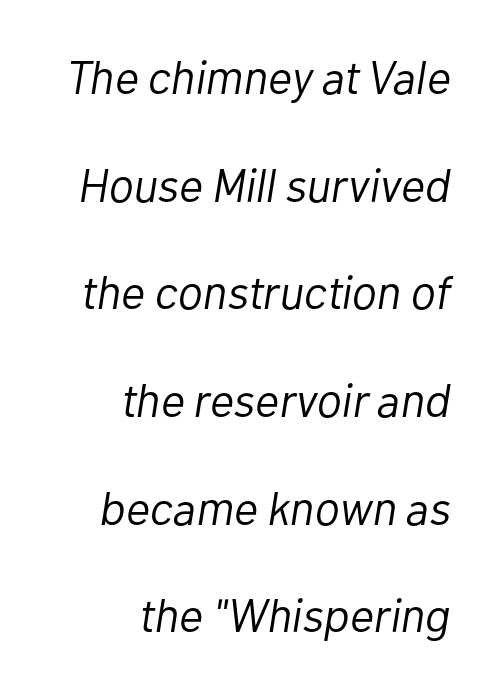
{"italic": "yes", "lean": "right", "slant_degrees": 10, "bold": "no", "weight": "light", "width": "normal", "stroke_contrast": "low", "x_height": "medium", "monospaced": "no", "underline": "no", "align": "right", "line_spacing": "loose", "line_spacing_ratio": 2.29, "letter_spacing": "normal", "letter_spacing_em": 0.0, "glyph_px": 47}
